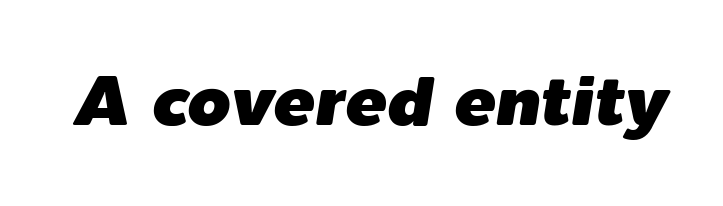
Q: Is the text italic (slanted)? A: Yes, it leans right by about 9 degrees.
Q: Is the text underlined? A: No.
Q: Is the spacing between letters normal or unusually wide? A: Normal.
Q: Width (condensed, normal, or wide)? A: Normal.
Q: Stroke contrast? A: Low.
Q: x-height? A: Medium.
Q: Monospaced? A: No.
